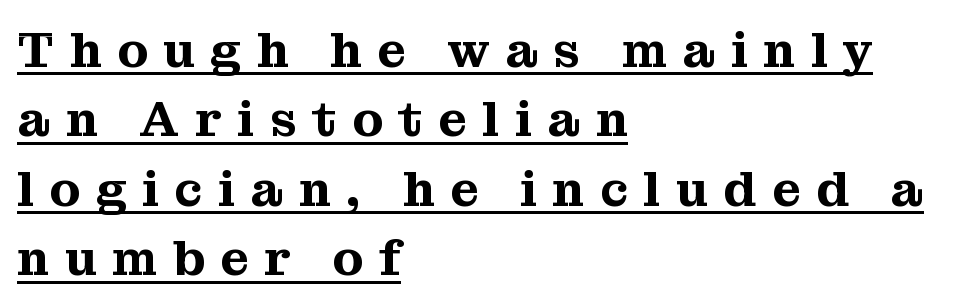
{"serif": "yes", "italic": "no", "width": "normal", "stroke_contrast": "medium", "x_height": "medium", "monospaced": "no", "underline": "yes", "align": "left", "line_spacing": "normal", "line_spacing_ratio": 1.39, "letter_spacing": "wide", "letter_spacing_em": 0.31, "glyph_px": 50}
